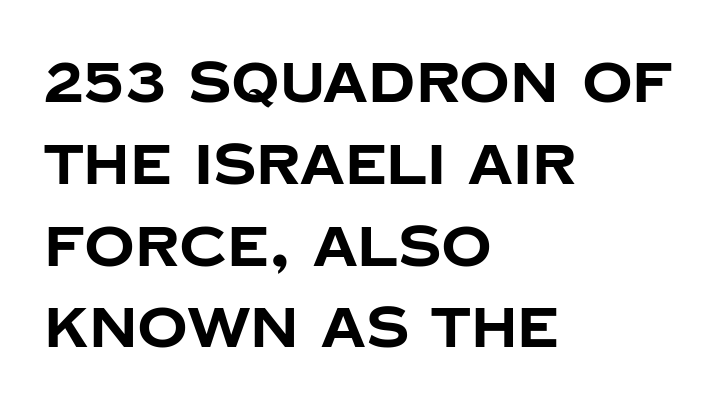
{"serif": "no", "italic": "no", "bold": "yes", "weight": "bold", "width": "normal", "stroke_contrast": "low", "x_height": "large", "monospaced": "no", "underline": "no", "align": "left", "line_spacing": "normal", "line_spacing_ratio": 1.46, "letter_spacing": "normal", "letter_spacing_em": 0.0, "glyph_px": 56}
